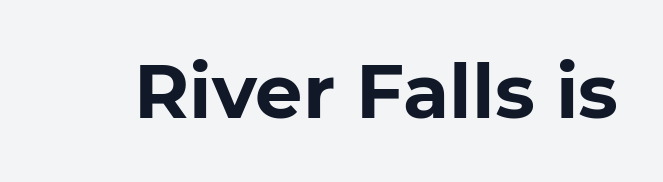
These lines carry a lot of weight — the face is fully bold. This is sans-serif lettering, the kind often seen on screens and signage. Spacing verdict: proportional, widths tailored to each character. Beneath every word, the page is bare. The line texture is even and compact thanks to regular tracking.
